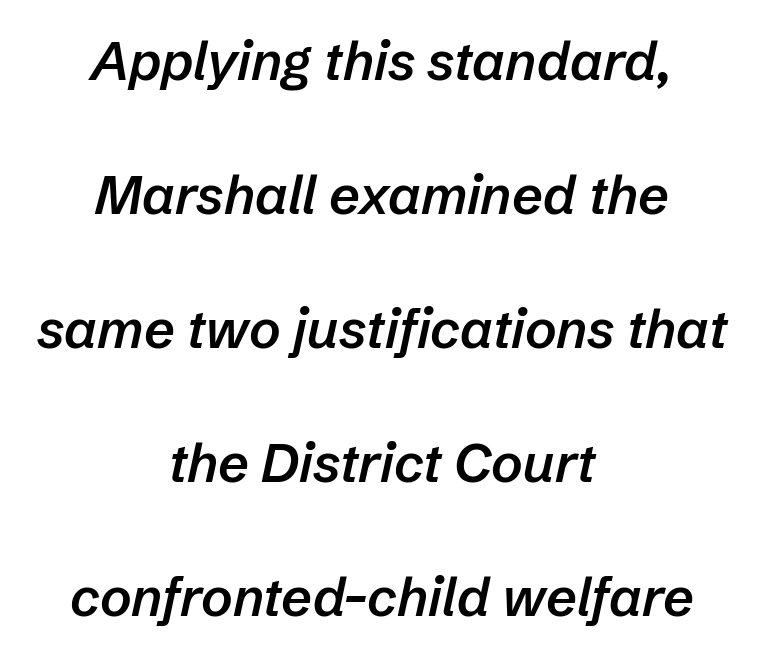
{"italic": "yes", "lean": "right", "slant_degrees": 12, "bold": "semi", "weight": "semibold", "width": "normal", "stroke_contrast": "low", "x_height": "medium", "monospaced": "no", "underline": "no", "align": "center", "line_spacing": "loose", "line_spacing_ratio": 2.48, "letter_spacing": "normal", "letter_spacing_em": 0.0, "glyph_px": 54}
